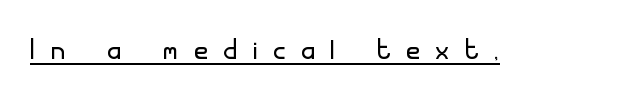
{"serif": "no", "italic": "no", "bold": "no", "weight": "light", "width": "normal", "stroke_contrast": "low", "x_height": "small", "monospaced": "no", "underline": "yes", "letter_spacing": "wide", "letter_spacing_em": 0.44, "glyph_px": 37}
